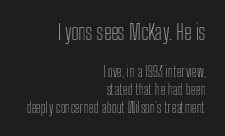
The image shows 21 px text type, upright; set right-aligned, normal line spacing (1.29x), normal letter spacing, not underlined; the first (top) block is 1.5x larger.
